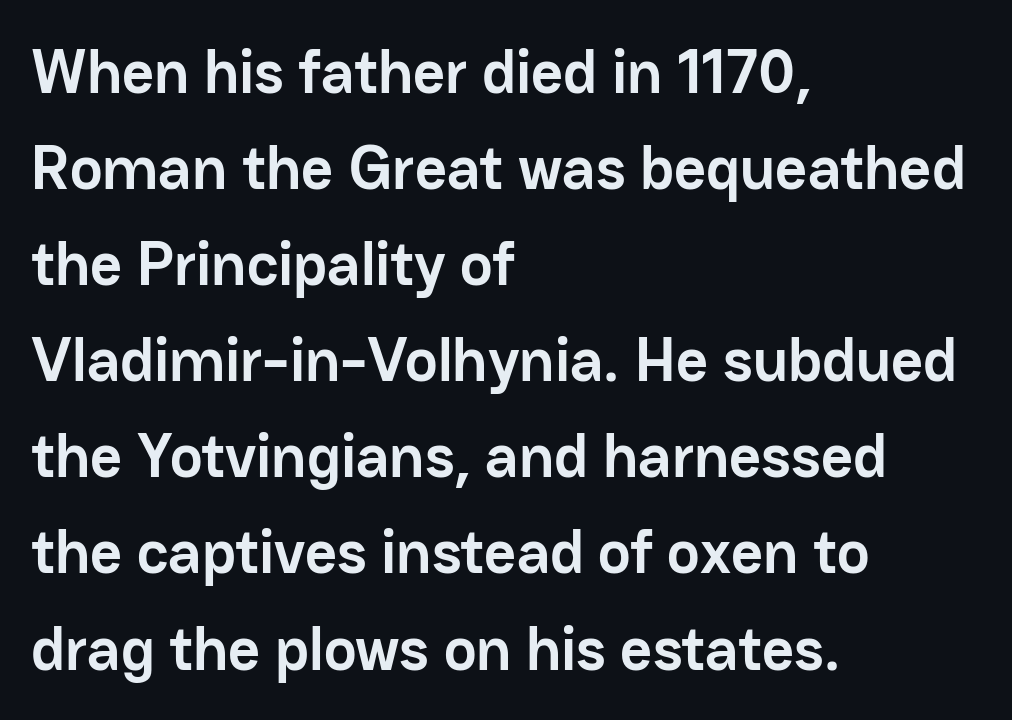
The image shows 62 px semibold sans-serif type, upright; set left-aligned, normal line spacing (1.55x), normal letter spacing, not underlined; low stroke contrast and a medium x-height.
